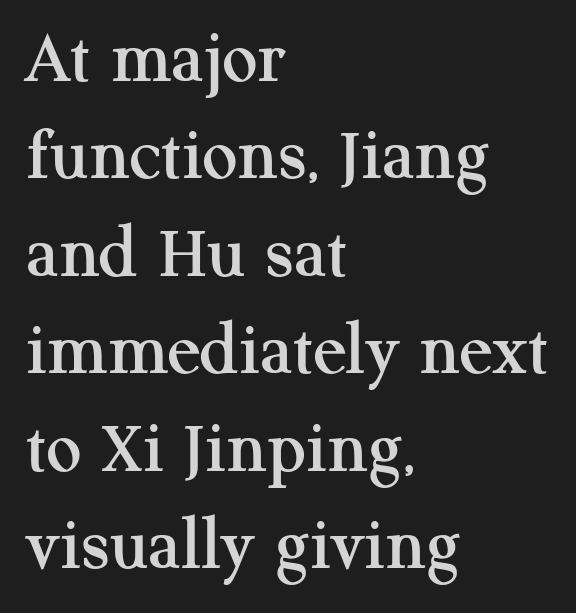
{"serif": "yes", "italic": "no", "width": "normal", "stroke_contrast": "medium", "x_height": "medium", "monospaced": "no", "underline": "no", "align": "left", "line_spacing": "normal", "line_spacing_ratio": 1.25, "letter_spacing": "normal", "letter_spacing_em": 0.0, "glyph_px": 78}
